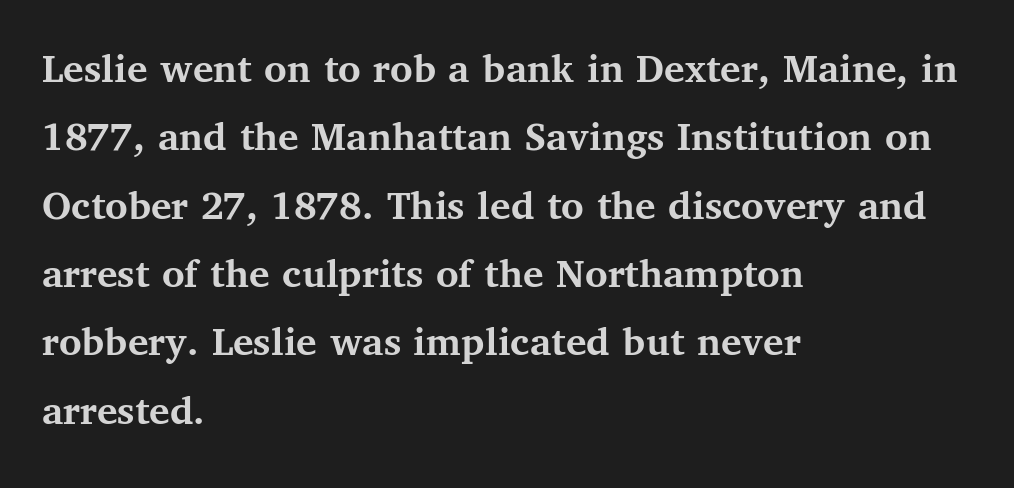
Style check: upright. The font is running at its bold setting. You could not count columns in this text — the font is proportionally spaced. Descender tails drop into unmarked territory. Alignment: flush left. Tracking value appears to be zero — textbook default spacing.
